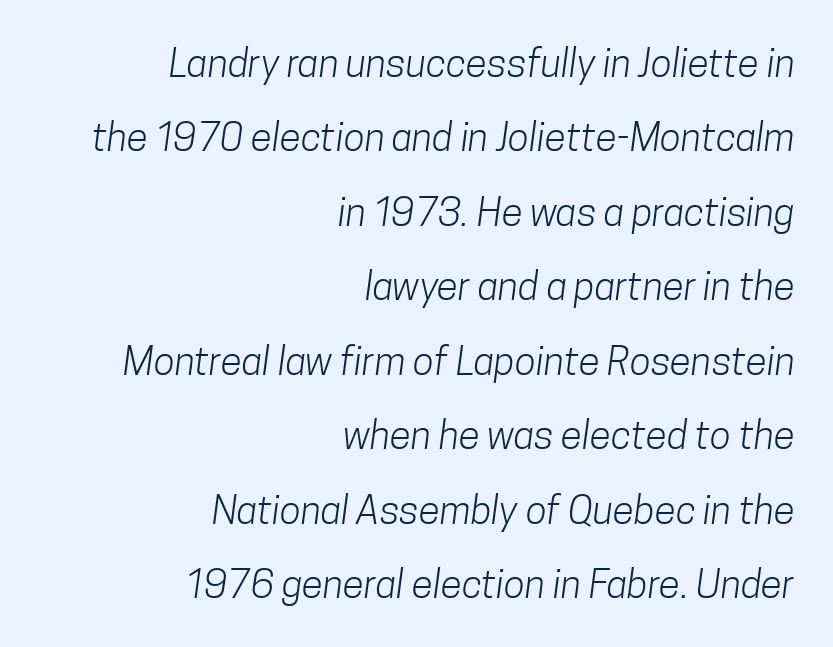
{"serif": "no", "bold": "no", "weight": "light", "width": "condensed", "stroke_contrast": "low", "x_height": "medium", "monospaced": "no", "underline": "no", "align": "right", "line_spacing": "loose", "line_spacing_ratio": 1.91, "letter_spacing": "normal", "letter_spacing_em": 0.0, "glyph_px": 39}
